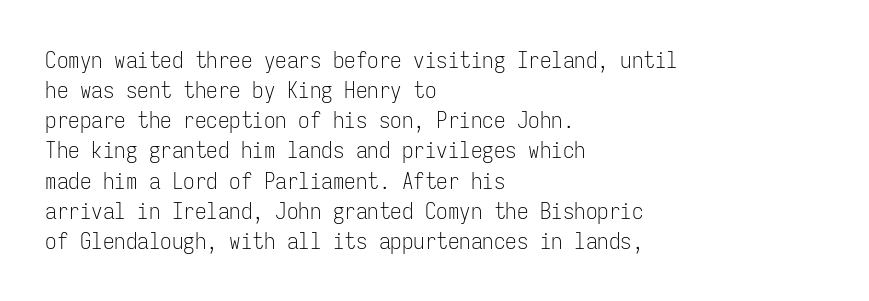
Q: Is the text bold? A: No.
Q: Is the text italic (slanted)? A: No, it is upright.
Q: Is the text underlined? A: No.
Q: How is the paragraph aligned? A: Left-aligned.
Q: Is the spacing between letters normal or unusually wide? A: Normal.
Q: Is the spacing between lines tight, normal or loose? A: Normal.
